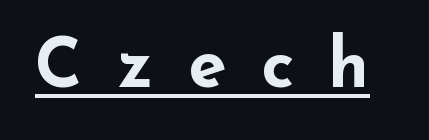
{"serif": "no", "italic": "no", "bold": "yes", "weight": "bold", "width": "wide", "stroke_contrast": "low", "x_height": "small", "monospaced": "no", "underline": "yes", "letter_spacing": "wide", "letter_spacing_em": 0.5, "glyph_px": 69}
